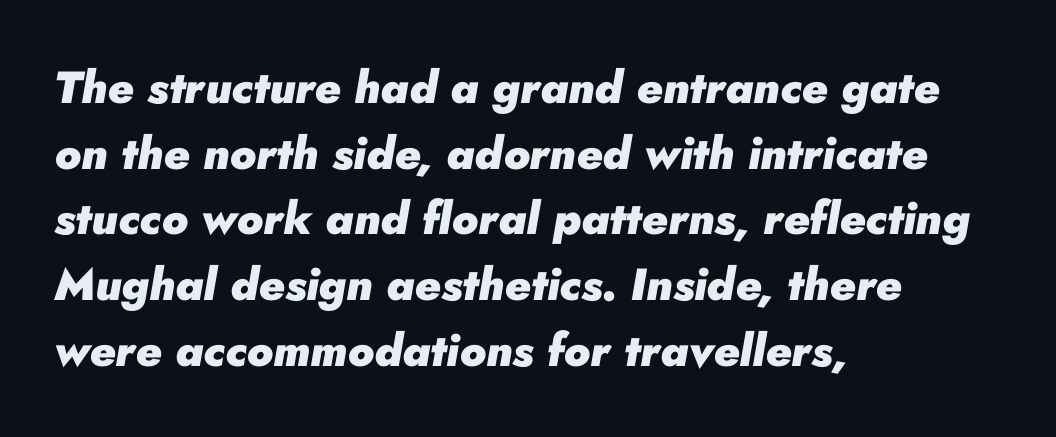
The image shows 45 px heavy type, italic (leaning right); set left-aligned, normal line spacing (1.46x), normal letter spacing, not underlined; low stroke contrast and a small x-height.
